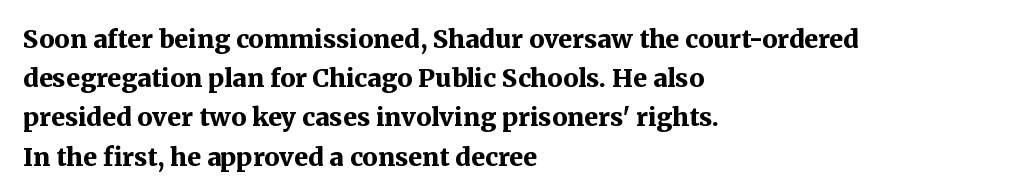
Q: Is the text bold? A: Yes.
Q: Is the text italic (slanted)? A: No, it is upright.
Q: Is the text underlined? A: No.
Q: How is the paragraph aligned? A: Left-aligned.
Q: Is the spacing between letters normal or unusually wide? A: Normal.
Q: Is the spacing between lines tight, normal or loose? A: Normal.
